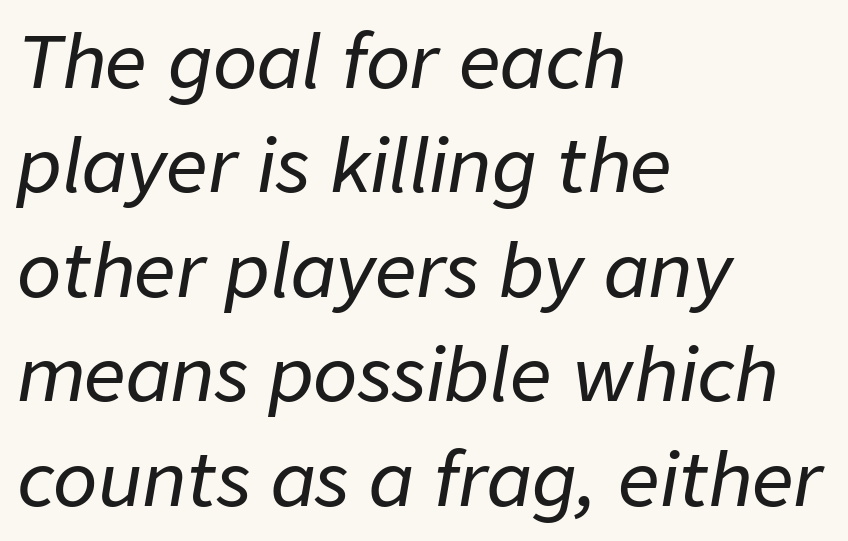
Q: Is the text italic (slanted)? A: Yes, it leans right by about 9 degrees.
Q: Is the text underlined? A: No.
Q: How is the paragraph aligned? A: Left-aligned.
Q: Is the spacing between letters normal or unusually wide? A: Normal.
Q: Is the spacing between lines tight, normal or loose? A: Normal.
Q: Width (condensed, normal, or wide)? A: Normal.
Q: Stroke contrast? A: Low.
Q: x-height? A: Medium.
Q: Monospaced? A: No.
